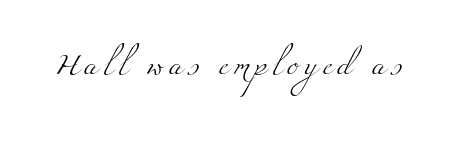
Between one letter and the next there's a generous, obvious gap. The typesetting does not lean heavy: it is not bold. The strip under each line holds only bare page.
